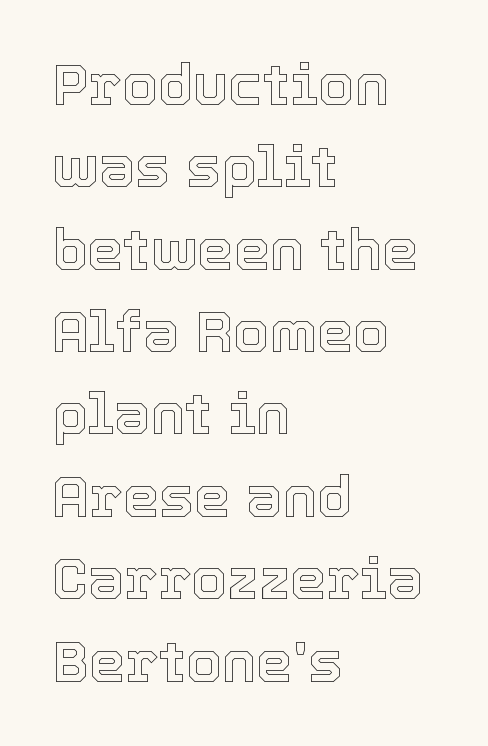
{"italic": "no", "width": "normal", "x_height": "medium", "monospaced": "no", "underline": "no", "align": "left", "line_spacing": "normal", "line_spacing_ratio": 1.42, "letter_spacing": "normal", "letter_spacing_em": 0.0, "glyph_px": 58}
